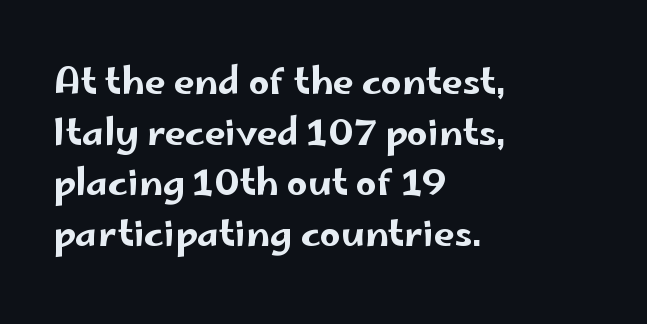
The image shows 37 px wide sans-serif type, upright; set left-aligned, normal line spacing (1.37x), normal letter spacing, not underlined; low stroke contrast and a small x-height.
